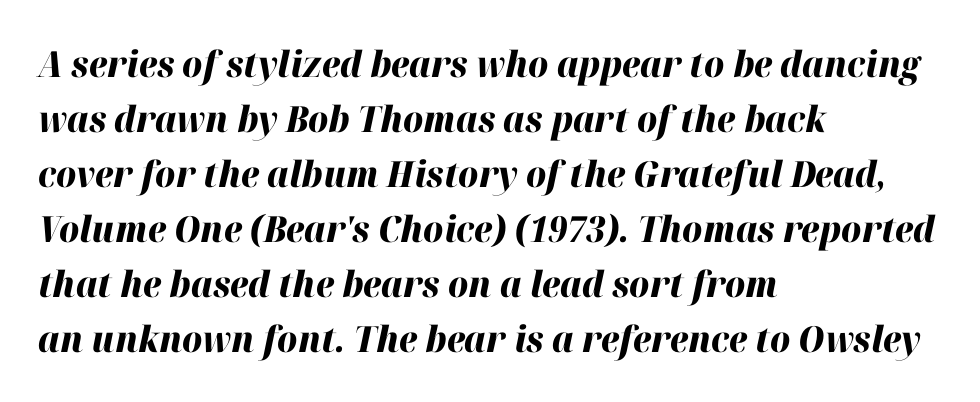
{"italic": "yes", "lean": "right", "slant_degrees": 12, "bold": "yes", "weight": "heavy", "width": "normal", "stroke_contrast": "high", "x_height": "medium", "monospaced": "no", "underline": "no", "align": "left", "line_spacing": "normal", "line_spacing_ratio": 1.53, "letter_spacing": "normal", "letter_spacing_em": 0.0, "glyph_px": 36}
